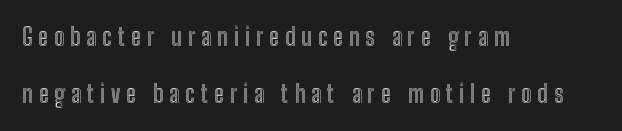
Baseline-to-baseline distance is far greater than the letter height. Each word looks stretched out because of the extra space between its letters. The letters stand straight up with perfectly vertical stems. Bare-footed words on every line. Where is the straight margin? On the left.
